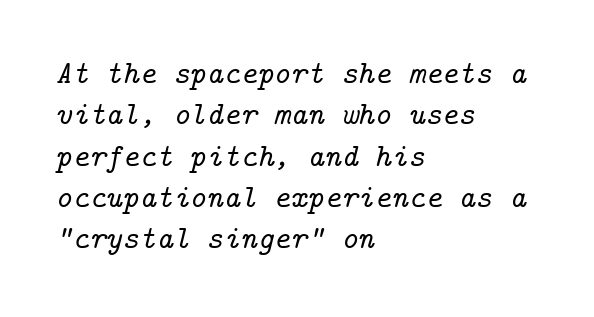
Q: Is the text italic (slanted)? A: Yes, it leans right by about 14 degrees.
Q: Is the typeface a serif or a sans-serif typeface? A: Serif.
Q: Is the text underlined? A: No.
Q: How is the paragraph aligned? A: Left-aligned.
Q: Is the spacing between letters normal or unusually wide? A: Normal.
Q: Is the spacing between lines tight, normal or loose? A: Normal.
Q: Width (condensed, normal, or wide)? A: Normal.
Q: Stroke contrast? A: Low.
Q: x-height? A: Medium.
